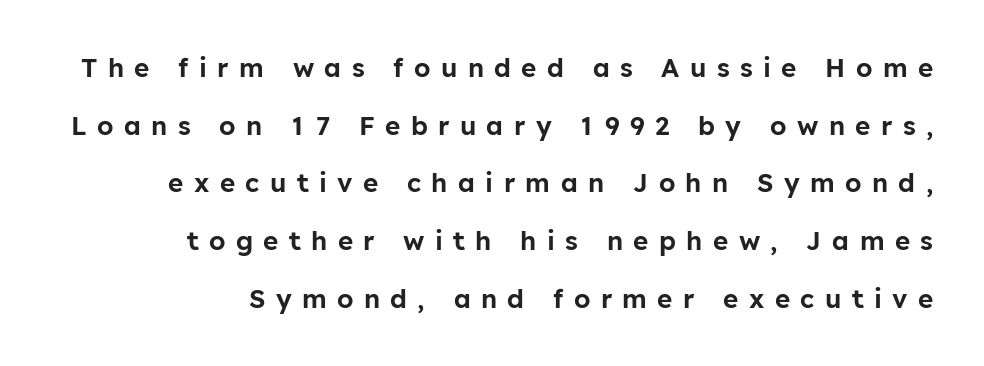
Ascenders rise straight up at ninety degrees. The words here are not underlined. Vertical spacing — loose. The rag falls on the left side of this text block. A typesetter would call this heavily tracked-out type.
